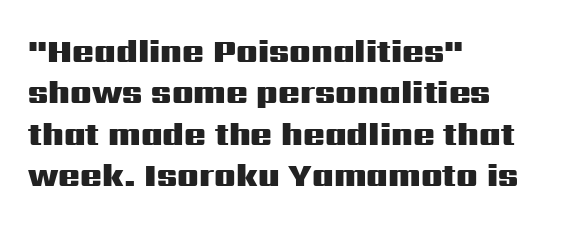
The image shows 32 px heavy, wide sans-serif type, upright; set left-aligned, normal line spacing (1.29x), normal letter spacing, not underlined; medium stroke contrast and a medium x-height.
